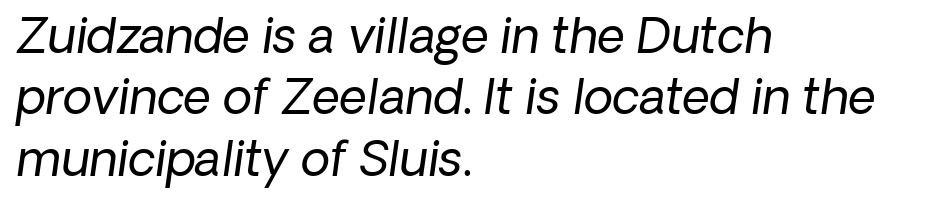
The image shows 48 px regular-weight sans-serif type; set left-aligned, normal line spacing (1.28x), normal letter spacing, not underlined; low stroke contrast and a medium x-height.
